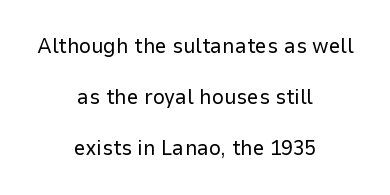
Q: Is the text bold? A: No.
Q: Is the text italic (slanted)? A: No, it is upright.
Q: Is the text underlined? A: No.
Q: How is the paragraph aligned? A: Centered.
Q: Is the spacing between letters normal or unusually wide? A: Normal.
Q: Is the spacing between lines tight, normal or loose? A: Loose.
